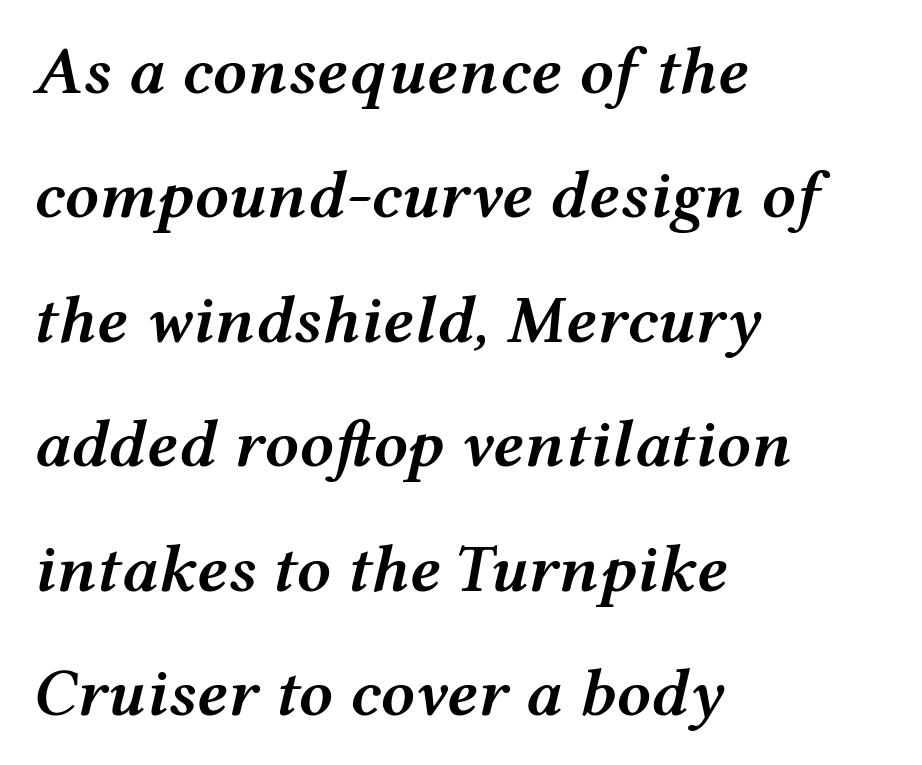
The image shows 68 px semibold, wide type, italic (leaning right); set left-aligned, line spacing 1.83x, normal letter spacing, not underlined; medium stroke contrast and a medium x-height.
